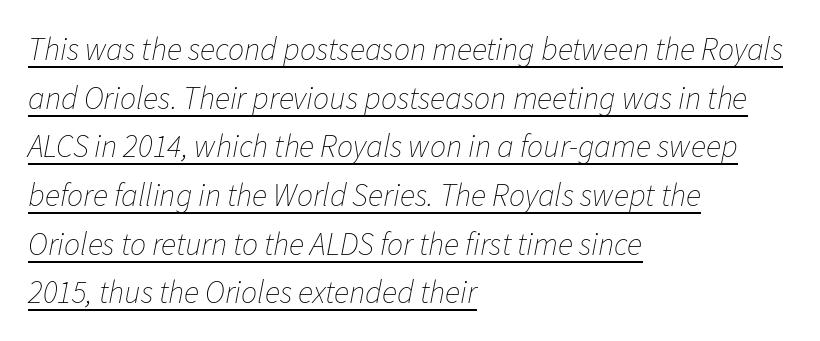
Q: Is the text bold? A: No.
Q: Is the text italic (slanted)? A: Yes, it leans right by about 11 degrees.
Q: Is the text underlined? A: Yes.
Q: How is the paragraph aligned? A: Left-aligned.
Q: Is the spacing between letters normal or unusually wide? A: Normal.
Q: Is the spacing between lines tight, normal or loose? A: Normal.
Q: Width (condensed, normal, or wide)? A: Normal.
Q: Stroke contrast? A: Low.
Q: x-height? A: Medium.
Q: Monospaced? A: No.
